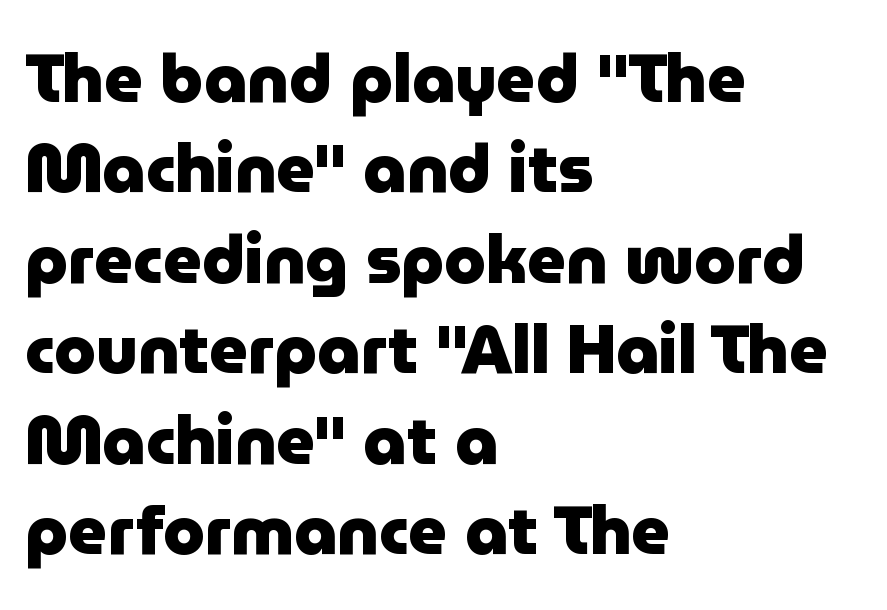
{"serif": "no", "italic": "no", "bold": "yes", "weight": "heavy", "width": "normal", "stroke_contrast": "low", "x_height": "medium", "monospaced": "no", "underline": "no", "align": "left", "line_spacing": "normal", "line_spacing_ratio": 1.35, "letter_spacing": "normal", "letter_spacing_em": 0.0, "glyph_px": 67}
